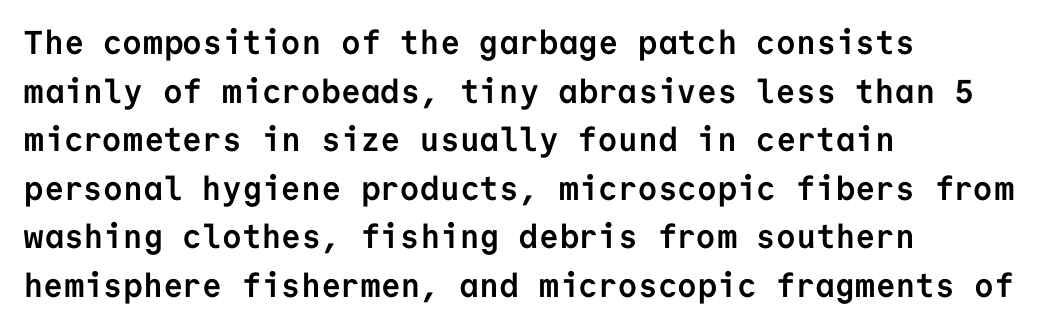
The image shows 33 px semibold sans-serif type, upright, monospaced; set left-aligned, normal line spacing (1.47x), normal letter spacing, not underlined; low stroke contrast and a medium x-height.
